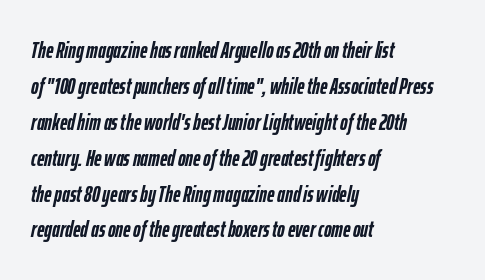
Compared with a centered layout, this one pins lines to the left instead. Tracking value appears to be zero — textbook default spacing. Quick note: italic. I'd describe the lettering as bold — thick and assertive.
